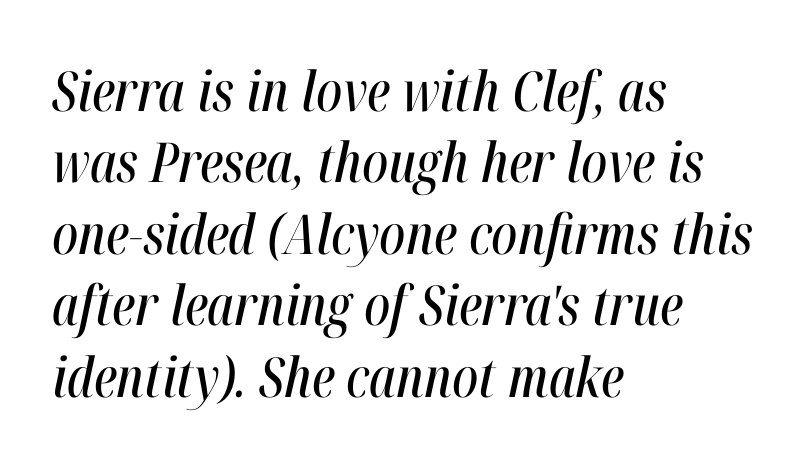
The image shows 55 px condensed type, italic (leaning right); set left-aligned, normal line spacing (1.3x), normal letter spacing, not underlined; high stroke contrast and a medium x-height.
